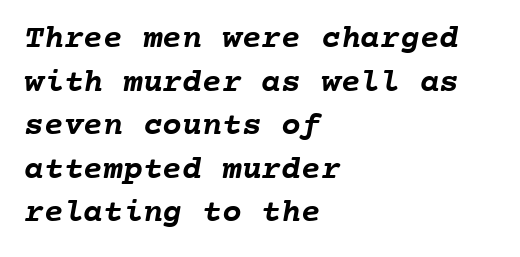
The image shows 33 px semibold type, monospaced; set left-aligned, normal line spacing (1.32x), normal letter spacing, not underlined; low stroke contrast and a medium x-height.
